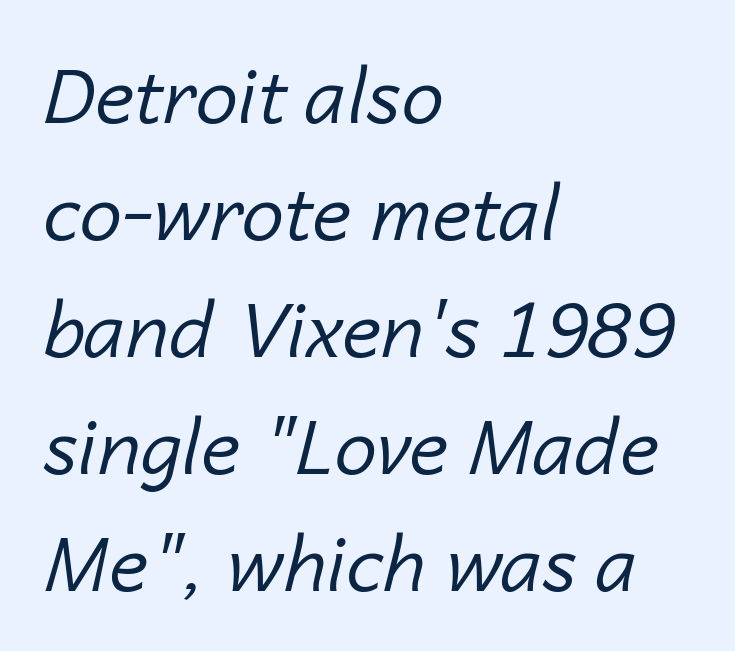
Plain, unruled lines of type. Do the characters align in a grid? No, the font is proportional. Weight: not bold — regular or lighter. This rendering uses left alignment, leaving the right contour irregular. Spacing between characters is what you'd get straight out of the box. Quick note: italic.
